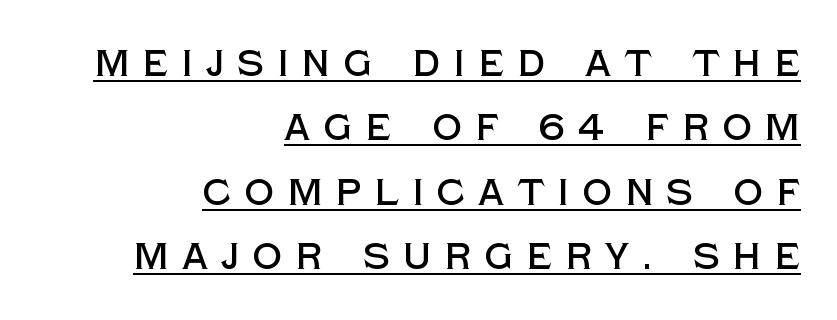
{"serif": "no", "italic": "no", "width": "normal", "x_height": "large", "monospaced": "no", "underline": "yes", "align": "right", "line_spacing_ratio": 1.74, "letter_spacing": "wide", "letter_spacing_em": 0.35, "glyph_px": 37}
